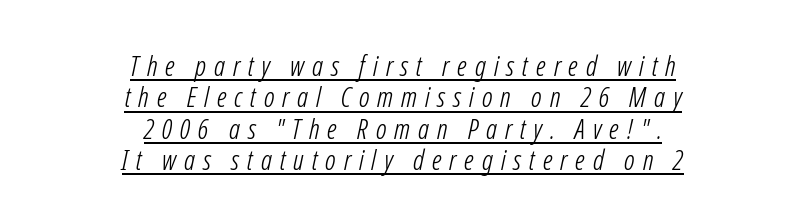
{"serif": "no", "bold": "no", "weight": "light", "width": "condensed", "stroke_contrast": "low", "x_height": "medium", "monospaced": "no", "underline": "yes", "align": "center", "line_spacing": "tight", "line_spacing_ratio": 1.12, "letter_spacing": "wide", "letter_spacing_em": 0.28, "glyph_px": 28}
